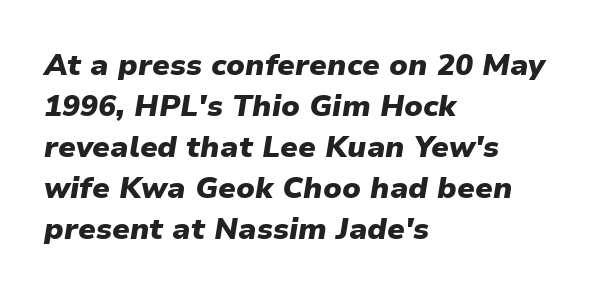
Q: Is the text bold? A: Yes.
Q: Is the text italic (slanted)? A: Yes, it leans right by about 9 degrees.
Q: Is the text underlined? A: No.
Q: How is the paragraph aligned? A: Left-aligned.
Q: Is the spacing between letters normal or unusually wide? A: Normal.
Q: Is the spacing between lines tight, normal or loose? A: Normal.
Q: Width (condensed, normal, or wide)? A: Normal.
Q: Stroke contrast? A: Low.
Q: x-height? A: Medium.
Q: Monospaced? A: No.
